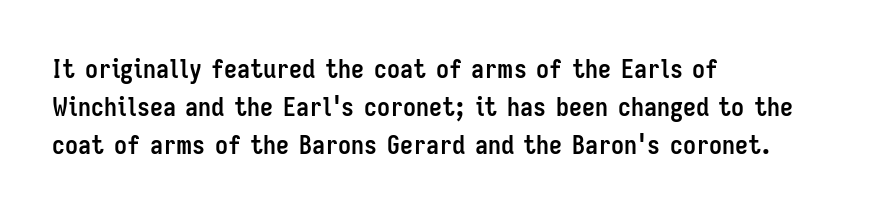
The image shows 26 px bold type, upright; set left-aligned, normal line spacing (1.46x), normal letter spacing, not underlined.
